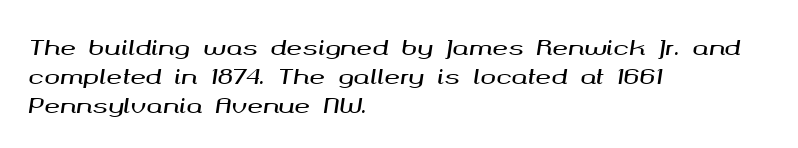
The image shows 21 px text type, italic (leaning right); set left-aligned, normal line spacing (1.38x), normal letter spacing, not underlined.
